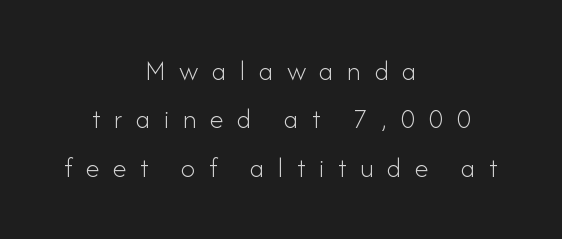
{"serif": "no", "italic": "no", "bold": "no", "weight": "light", "width": "normal", "stroke_contrast": "low", "x_height": "small", "monospaced": "no", "underline": "no", "align": "center", "line_spacing_ratio": 1.73, "letter_spacing": "wide", "letter_spacing_em": 0.48, "glyph_px": 28}
